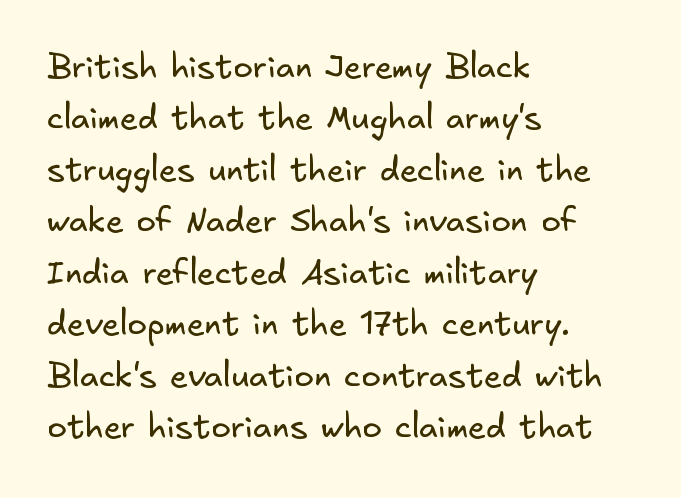
{"serif": "no", "bold": "no", "weight": "regular", "width": "normal", "stroke_contrast": "low", "x_height": "small", "underline": "no", "align": "left", "line_spacing": "normal", "line_spacing_ratio": 1.56, "letter_spacing": "normal", "letter_spacing_em": 0.0, "glyph_px": 33}
